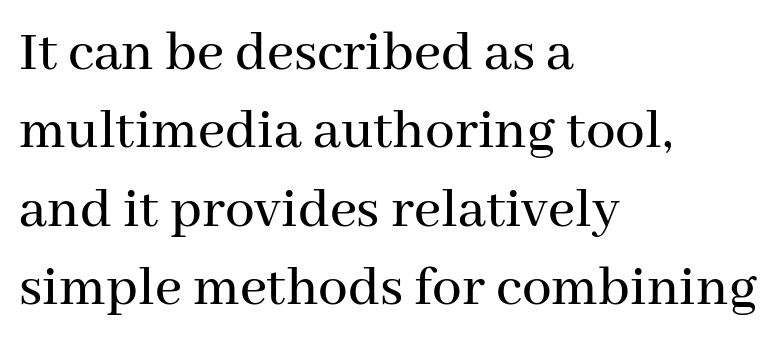
Underline: absent. These lines keep a tight, regular rhythm from letter to letter. A student would call this left alignment; a typographer would say flush left, rag right. Proportional: the letters do not fall into vertical columns. The typeface chosen for these lines features serifs.
